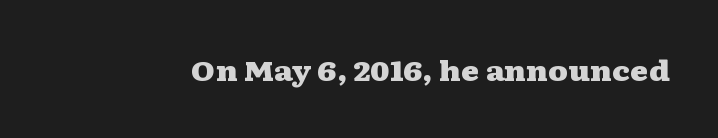
Q: Is the text bold? A: Yes.
Q: Is the text italic (slanted)? A: No, it is upright.
Q: Is the typeface a serif or a sans-serif typeface? A: Serif.
Q: Is the text underlined? A: No.
Q: Is the spacing between letters normal or unusually wide? A: Normal.
Q: Width (condensed, normal, or wide)? A: Wide.
Q: Stroke contrast? A: Medium.
Q: x-height? A: Medium.
Q: Monospaced? A: No.
